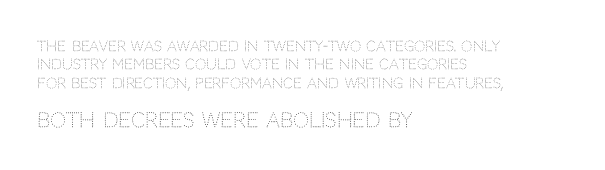
In terms of posture, this sample is upright. Short note: letters normally spaced. The gap between lines stays unmarked. In this sample the second text group is rendered at the bigger scale. Notice how the passage keeps a crisp vertical edge on the left only.
